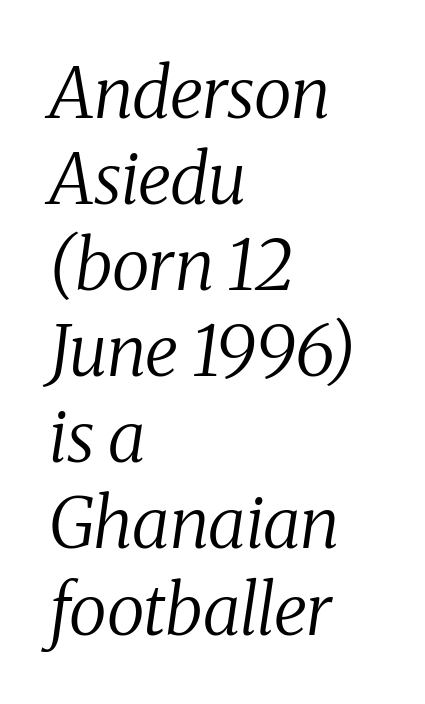
The image shows 70 px regular-weight serif type, italic (leaning right); set left-aligned, line spacing 1.23x, normal letter spacing, not underlined; medium stroke contrast and a medium x-height.
